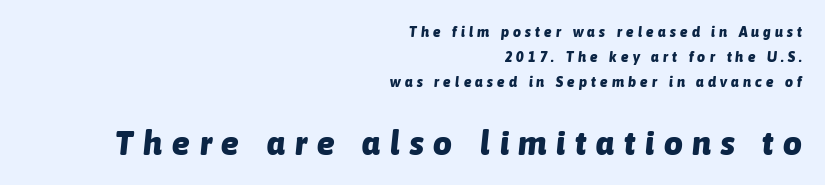
{"italic": "yes", "lean": "right", "slant_degrees": 6, "bold": "yes", "weight": "heavy", "width": "normal", "stroke_contrast": "low", "x_height": "medium", "monospaced": "no", "underline": "no", "align": "right", "line_spacing_ratio": 1.77, "letter_spacing": "wide", "letter_spacing_em": 0.3, "larger_block": "second", "size_ratio": 2.36, "glyph_px": 33}
